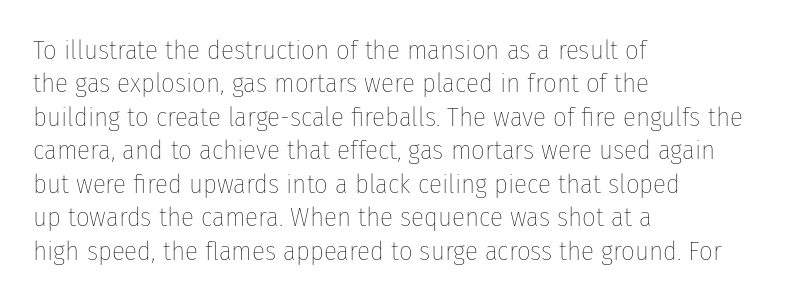
No letter is thick-stroked: the sample isn't bold. This rendering leaves character spacing at its baseline value. A bare baseline throughout the passage. Line beginnings align vertically; line endings do not. This sample uses an upright cut, with every glyph sitting square on the baseline.
